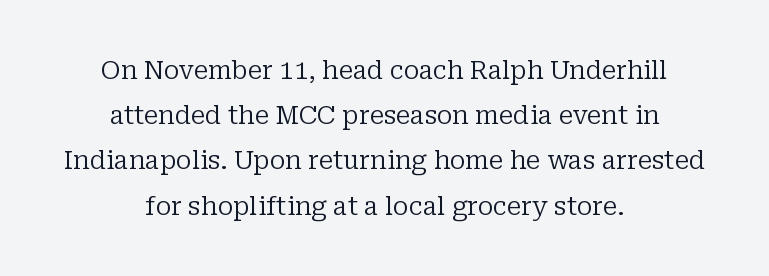
A typesetter would mark this as roman, not italic. The typeface has the unassuming heft of standard copy or less. The rendering keeps characters at their native spacing. The specimen omits any rule beneath the text block's lines. The passage is arranged like a title page — every line centered.
